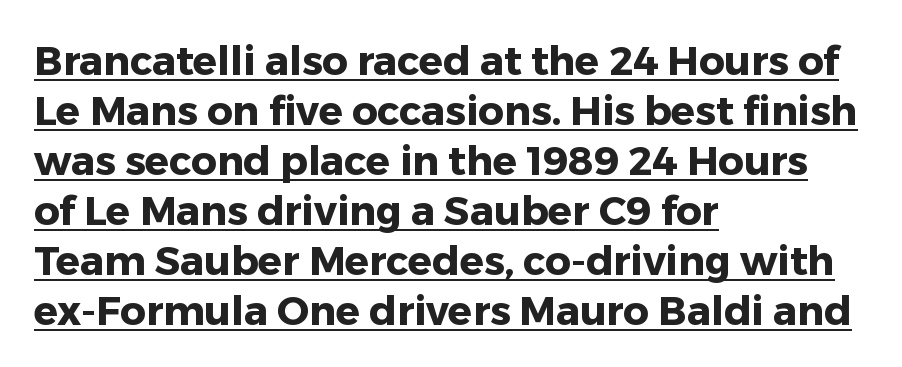
Q: Is the text bold? A: Yes.
Q: Is the text italic (slanted)? A: No, it is upright.
Q: Is the typeface a serif or a sans-serif typeface? A: Sans-serif.
Q: Is the text underlined? A: Yes.
Q: How is the paragraph aligned? A: Left-aligned.
Q: Is the spacing between letters normal or unusually wide? A: Normal.
Q: Is the spacing between lines tight, normal or loose? A: Normal.
Q: Width (condensed, normal, or wide)? A: Normal.
Q: Stroke contrast? A: Low.
Q: x-height? A: Medium.
Q: Monospaced? A: No.
